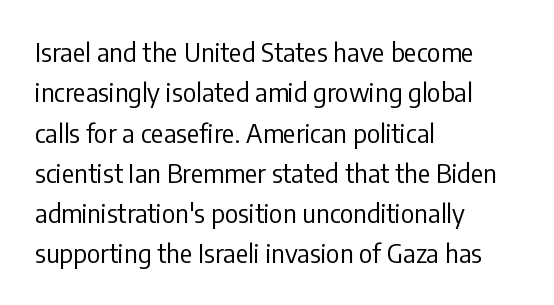
{"italic": "no", "bold": "no", "underline": "no", "align": "left", "line_spacing": "normal", "line_spacing_ratio": 1.55, "letter_spacing": "normal", "letter_spacing_em": 0.0, "glyph_px": 26}
